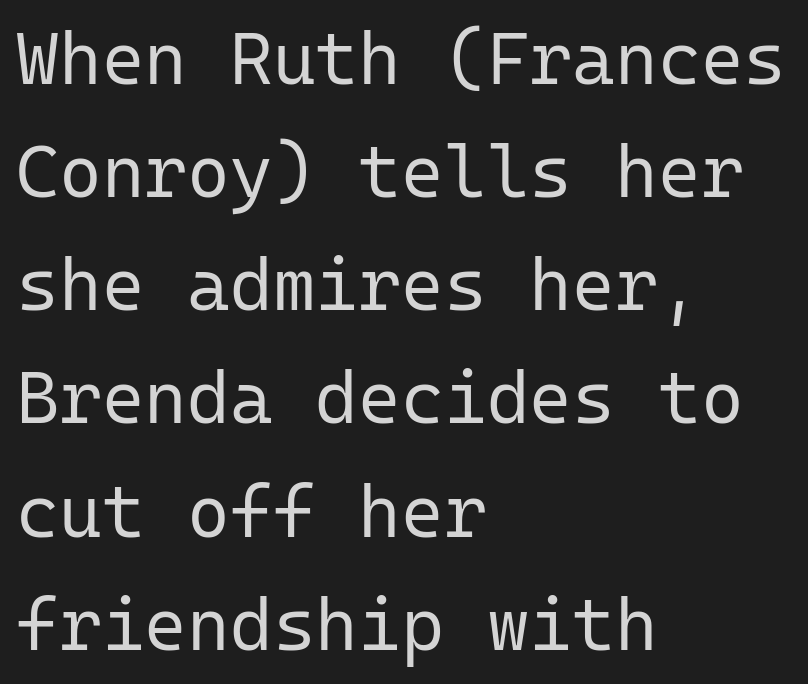
The image shows 73 px regular-weight sans-serif type, upright, monospaced; set left-aligned, normal line spacing (1.55x), normal letter spacing, not underlined; low stroke contrast and a medium x-height.
